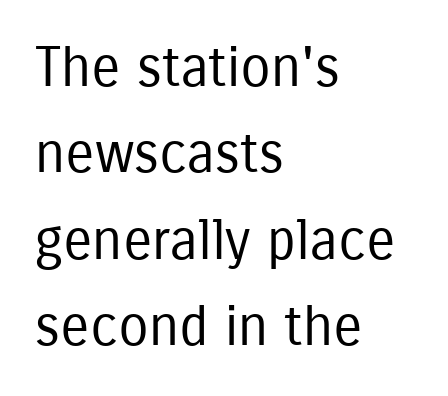
{"serif": "no", "italic": "no", "bold": "no", "weight": "regular", "width": "condensed", "stroke_contrast": "low", "x_height": "medium", "monospaced": "no", "underline": "no", "align": "left", "line_spacing": "normal", "line_spacing_ratio": 1.57, "letter_spacing": "normal", "letter_spacing_em": 0.0, "glyph_px": 55}
